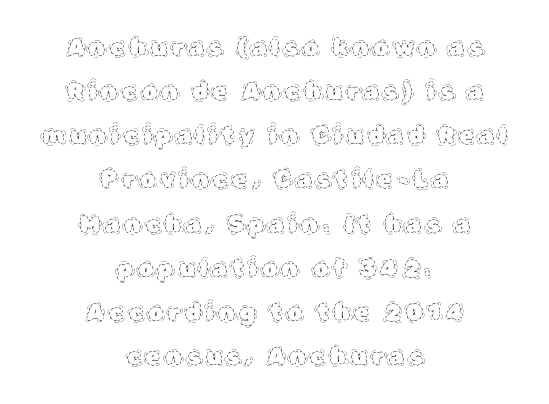
{"italic": "no", "bold": "no", "underline": "no", "align": "center", "line_spacing": "loose", "line_spacing_ratio": 1.92, "letter_spacing": "wide", "letter_spacing_em": 0.23, "glyph_px": 23}
